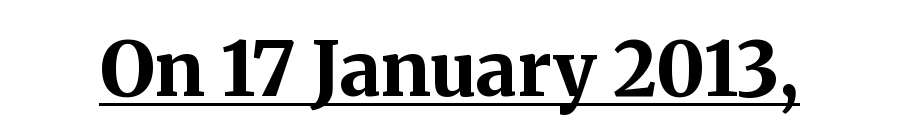
The image shows 75 px bold serif type, upright; set normal letter spacing, underlined; medium stroke contrast and a medium x-height.
